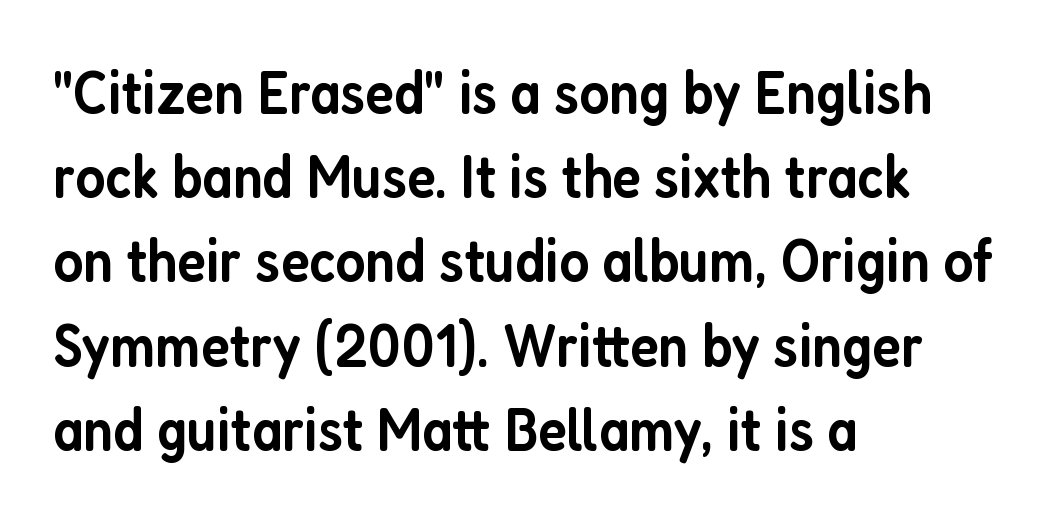
Q: Is the text bold? A: Semi-bold.
Q: Is the text italic (slanted)? A: No, it is upright.
Q: Is the typeface a serif or a sans-serif typeface? A: Sans-serif.
Q: Is the text underlined? A: No.
Q: How is the paragraph aligned? A: Left-aligned.
Q: Is the spacing between letters normal or unusually wide? A: Normal.
Q: Is the spacing between lines tight, normal or loose? A: Normal.
Q: Width (condensed, normal, or wide)? A: Condensed.
Q: Stroke contrast? A: Low.
Q: x-height? A: Medium.
Q: Monospaced? A: No.
